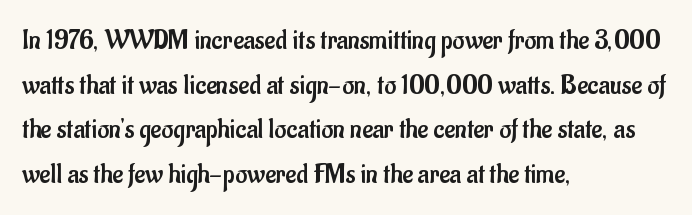
Q: Is the text bold? A: No.
Q: Is the text italic (slanted)? A: No, it is upright.
Q: Is the typeface a serif or a sans-serif typeface? A: Sans-serif.
Q: Is the text underlined? A: No.
Q: How is the paragraph aligned? A: Left-aligned.
Q: Is the spacing between letters normal or unusually wide? A: Normal.
Q: Is the spacing between lines tight, normal or loose? A: Normal.
Q: Width (condensed, normal, or wide)? A: Condensed.
Q: Stroke contrast? A: Low.
Q: x-height? A: Small.
Q: Monospaced? A: No.
